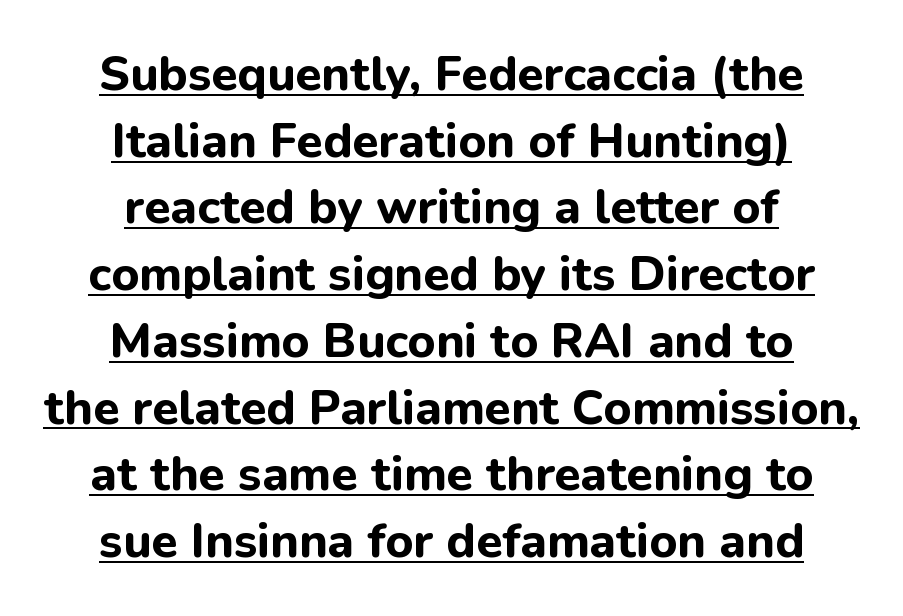
Q: Is the text bold? A: Yes.
Q: Is the text italic (slanted)? A: No, it is upright.
Q: Is the typeface a serif or a sans-serif typeface? A: Sans-serif.
Q: Is the text underlined? A: Yes.
Q: How is the paragraph aligned? A: Centered.
Q: Is the spacing between letters normal or unusually wide? A: Normal.
Q: Is the spacing between lines tight, normal or loose? A: Normal.
Q: Width (condensed, normal, or wide)? A: Normal.
Q: Stroke contrast? A: Low.
Q: x-height? A: Medium.
Q: Monospaced? A: No.
